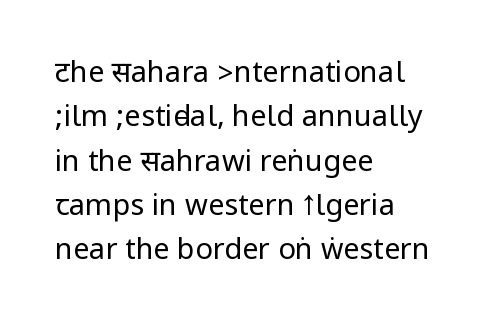
The image shows 29 px regular-weight, condensed sans-serif type, upright; set left-aligned, normal line spacing (1.53x), normal letter spacing, not underlined; low stroke contrast.
